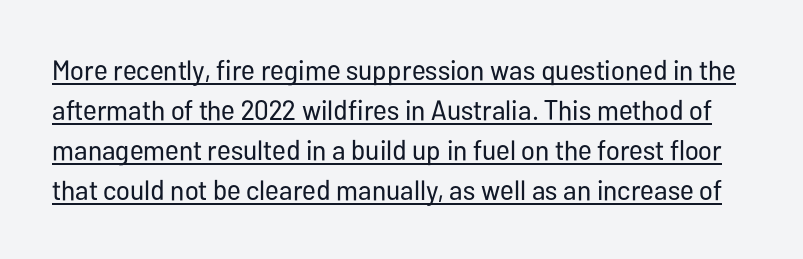
{"serif": "no", "italic": "no", "bold": "no", "weight": "regular", "width": "condensed", "stroke_contrast": "low", "x_height": "medium", "monospaced": "no", "underline": "yes", "line_spacing": "normal", "line_spacing_ratio": 1.43, "letter_spacing": "normal", "letter_spacing_em": 0.0, "glyph_px": 28}
